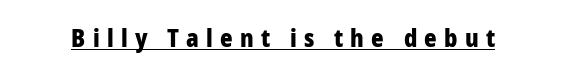
The glyphs have the mass of a bold cut. When letters stand straight like this, we call the style roman or upright. Check the space under the baseline: a stroke is drawn there. Students, note that the glyphs here are deliberately spaced far apart.
